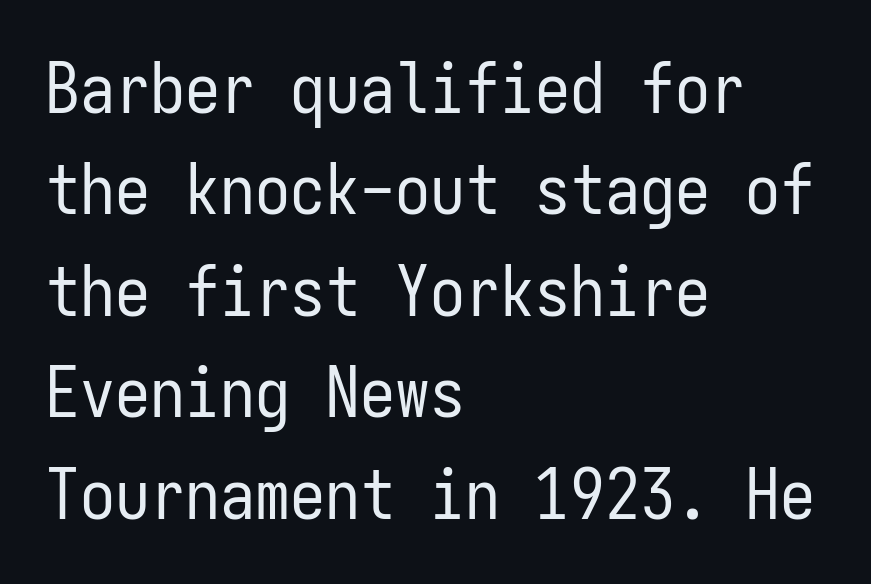
The area under the type is left untouched. The glyphs in this specimen are sans serif. You could count columns in this text — the font is strictly monospaced. Here the glyphs are tracked normally, forming tight word shapes. A classic flush-left, rag-right setting is used for this passage. The letters stand upright; this is a roman face.
